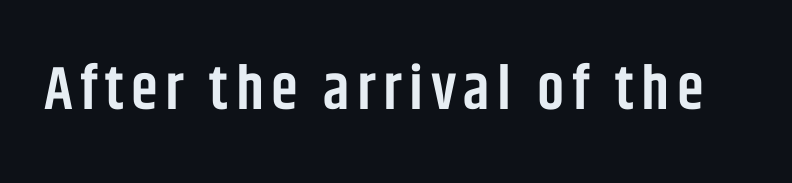
Honestly, there is no underline to notice here at all. Notice the strokes are somewhat thickened but not fully heavy: this is a semibold. Think of a printed novel: that variable character pitch is what you see here. The text was rendered using a sans face with plain stroke endings.
